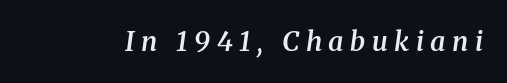
Q: Is the text bold? A: Semi-bold.
Q: Is the text italic (slanted)? A: Yes, it leans right by about 8 degrees.
Q: Is the text underlined? A: No.
Q: Is the spacing between letters normal or unusually wide? A: Unusually wide.
